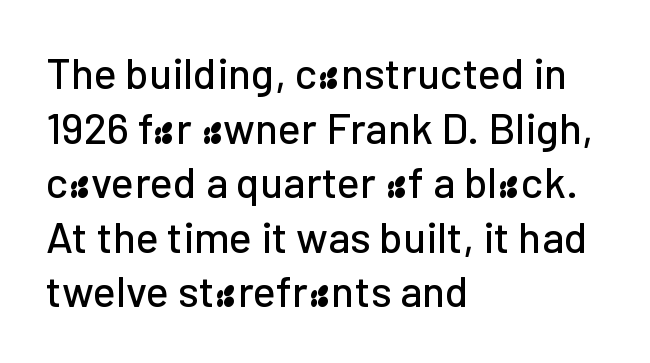
{"serif": "no", "italic": "no", "width": "normal", "stroke_contrast": "low", "x_height": "medium", "monospaced": "no", "underline": "no", "align": "left", "line_spacing": "normal", "line_spacing_ratio": 1.27, "letter_spacing": "normal", "letter_spacing_em": 0.0, "glyph_px": 43}
